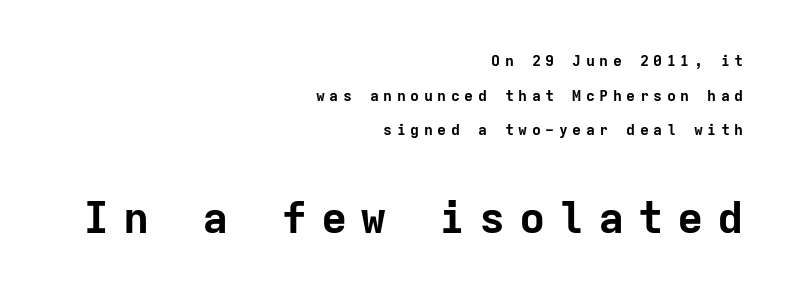
The image shows 44 px bold sans-serif type, upright, monospaced; set right-aligned, loose line spacing (2.31x), unusually wide letter spacing (+0.3 em), not underlined; the second (bottom) block is 2.93x larger; low stroke contrast and a medium x-height.
